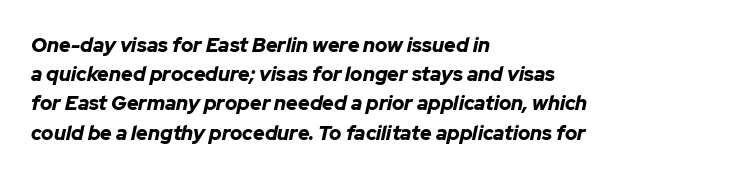
{"italic": "yes", "lean": "right", "slant_degrees": 12, "bold": "yes", "underline": "no", "align": "left", "line_spacing": "normal", "line_spacing_ratio": 1.46, "letter_spacing": "normal", "letter_spacing_em": 0.0, "glyph_px": 20}
